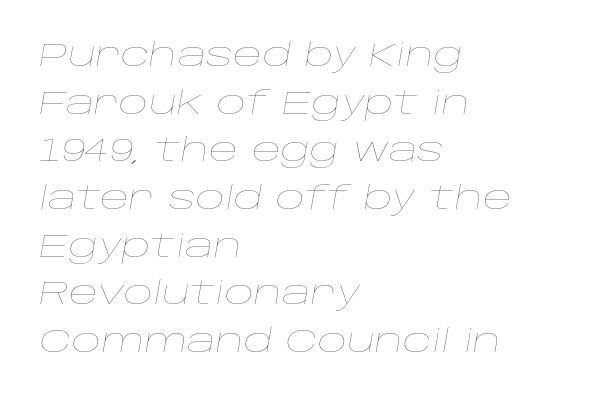
Q: Is the text bold? A: No.
Q: Is the text italic (slanted)? A: Yes, it leans right by about 10 degrees.
Q: Is the text underlined? A: No.
Q: How is the paragraph aligned? A: Left-aligned.
Q: Is the spacing between letters normal or unusually wide? A: Normal.
Q: Is the spacing between lines tight, normal or loose? A: Normal.
Q: Width (condensed, normal, or wide)? A: Wide.
Q: Stroke contrast? A: Low.
Q: x-height? A: Large.
Q: Monospaced? A: No.
